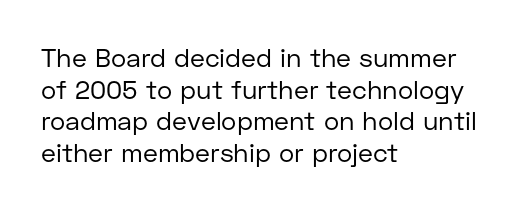
{"italic": "no", "bold": "no", "underline": "no", "align": "left", "line_spacing_ratio": 1.22, "letter_spacing": "normal", "letter_spacing_em": 0.0, "glyph_px": 26}
